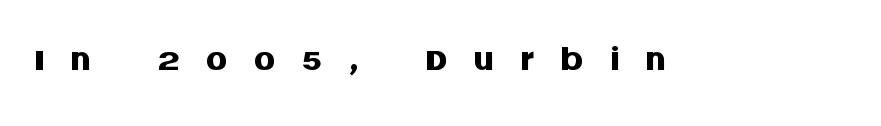
Q: Is the text bold? A: Yes.
Q: Is the text italic (slanted)? A: No, it is upright.
Q: Is the typeface a serif or a sans-serif typeface? A: Sans-serif.
Q: Is the text underlined? A: No.
Q: Is the spacing between letters normal or unusually wide? A: Unusually wide.
Q: Width (condensed, normal, or wide)? A: Normal.
Q: Stroke contrast? A: Medium.
Q: x-height? A: Large.
Q: Monospaced? A: No.
